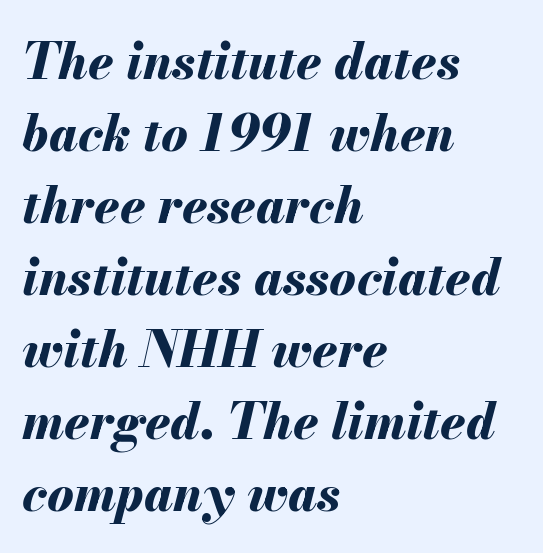
All the whitespace from short lines collects on the right. Compared with typical paragraphs, the rows here are spaced about the same. Is the letter spacing exaggerated? No — it looks like the ordinary default. Note the varied advance widths — an 'i' is clearly narrower than an 'm'. A full-strength bold gives these letters their thick strokes. Just letters on the line, the space beneath them empty.
